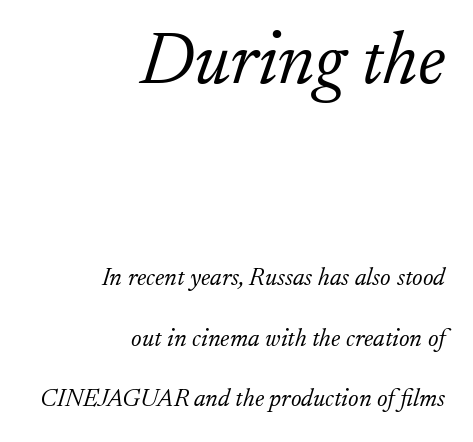
The earlier block is typeset at a bigger size than the later block. Regarding serifs, this sample has them. The letterforms sit shoulder to shoulder at normal distance. The strip under each line holds only bare page. These lines were composed using italics.
